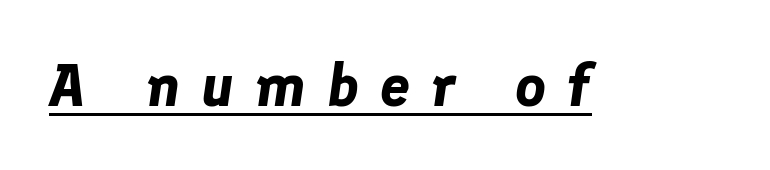
{"italic": "yes", "lean": "right", "slant_degrees": 8, "bold": "yes", "weight": "bold", "width": "normal", "stroke_contrast": "low", "x_height": "medium", "monospaced": "no", "underline": "yes", "letter_spacing": "wide", "letter_spacing_em": 0.35, "glyph_px": 60}
